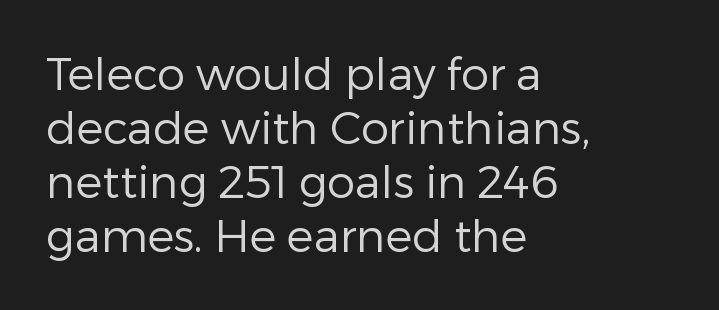
Q: Is the text bold? A: No.
Q: Is the text italic (slanted)? A: No, it is upright.
Q: Is the typeface a serif or a sans-serif typeface? A: Sans-serif.
Q: Is the text underlined? A: No.
Q: How is the paragraph aligned? A: Left-aligned.
Q: Is the spacing between letters normal or unusually wide? A: Normal.
Q: Width (condensed, normal, or wide)? A: Normal.
Q: Stroke contrast? A: Low.
Q: x-height? A: Medium.
Q: Monospaced? A: No.
